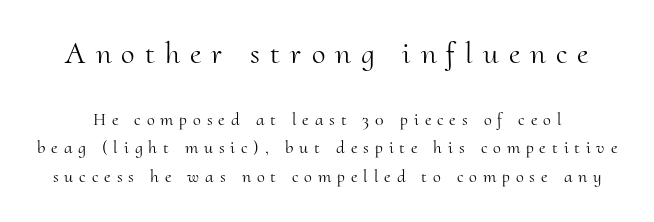
The image shows 31 px light serif type, upright; set normal line spacing (1.58x), unusually wide letter spacing (+0.33 em), not underlined; the first (top) block is 1.72x larger; medium stroke contrast and a small x-height.
